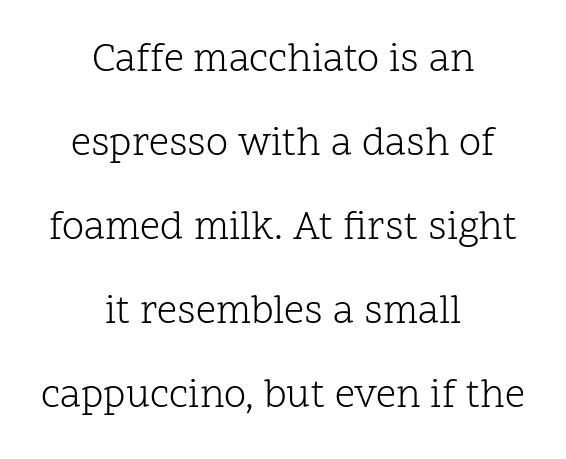
The image shows 40 px light serif type, upright; set centered, loose line spacing (2.1x), normal letter spacing, not underlined; low stroke contrast and a medium x-height.
